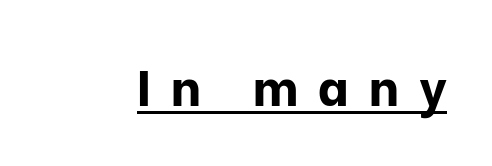
{"serif": "no", "italic": "no", "bold": "yes", "weight": "bold", "width": "normal", "stroke_contrast": "low", "x_height": "medium", "monospaced": "no", "underline": "yes", "letter_spacing": "wide", "letter_spacing_em": 0.4, "glyph_px": 50}
